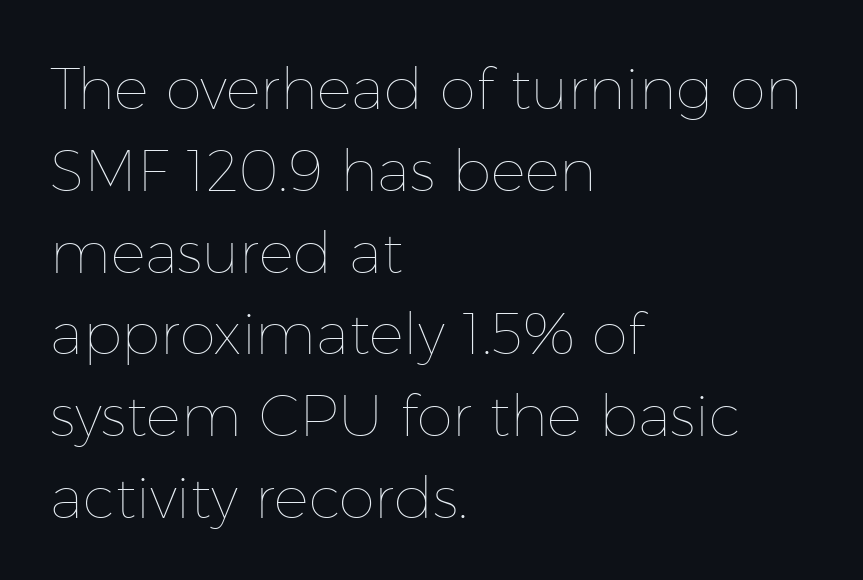
{"italic": "no", "bold": "no", "weight": "thin", "width": "normal", "stroke_contrast": "low", "x_height": "medium", "monospaced": "no", "underline": "no", "align": "left", "line_spacing": "normal", "line_spacing_ratio": 1.41, "letter_spacing": "normal", "letter_spacing_em": 0.0, "glyph_px": 58}
